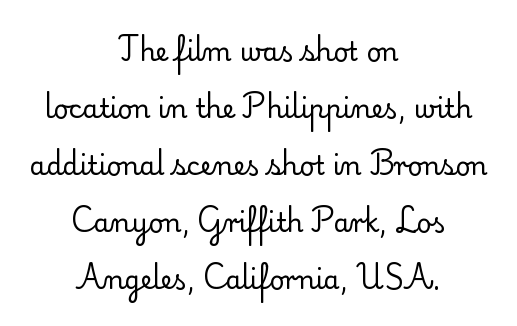
The image shows 26 px text type, upright; set centered, loose line spacing (2.19x), normal letter spacing, not underlined.
